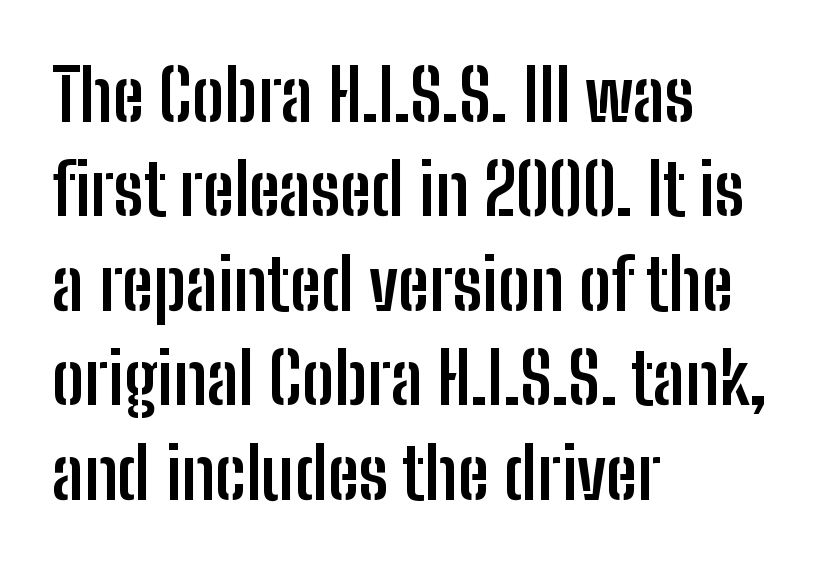
{"serif": "no", "italic": "no", "bold": "yes", "weight": "semibold", "width": "condensed", "stroke_contrast": "low", "x_height": "medium", "monospaced": "no", "underline": "no", "align": "left", "line_spacing": "normal", "line_spacing_ratio": 1.33, "letter_spacing": "normal", "letter_spacing_em": 0.0, "glyph_px": 71}
